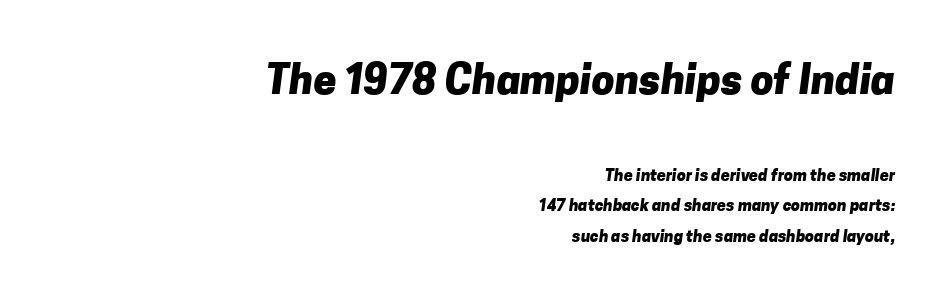
The image shows 41 px heavy sans-serif type; set right-aligned, loose line spacing (1.92x), normal letter spacing, not underlined; the first (top) block is 2.56x larger; low stroke contrast and a medium x-height.
